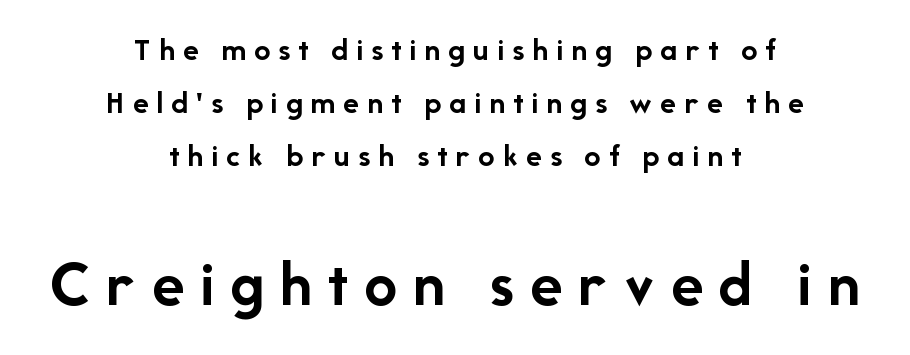
{"serif": "no", "italic": "no", "bold": "yes", "weight": "semibold", "width": "normal", "stroke_contrast": "low", "x_height": "medium", "monospaced": "no", "underline": "no", "align": "center", "line_spacing": "normal", "line_spacing_ratio": 1.61, "letter_spacing": "wide", "letter_spacing_em": 0.24, "larger_block": "second", "size_ratio": 2.0, "glyph_px": 66}
